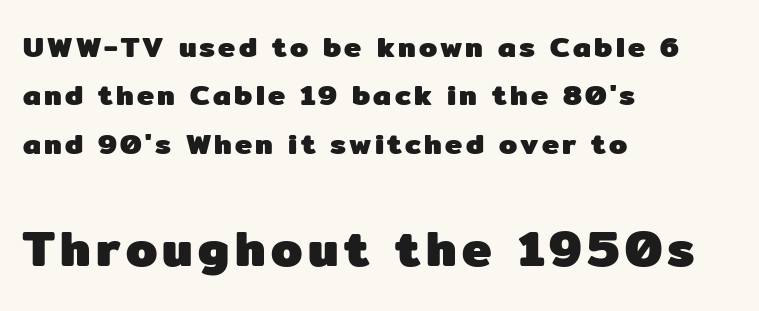
The image shows 50 px heavy sans-serif type, upright; set left-aligned, normal line spacing (1.67x), not underlined; the second (bottom) block is 1.72x larger; low stroke contrast and a medium x-height.
